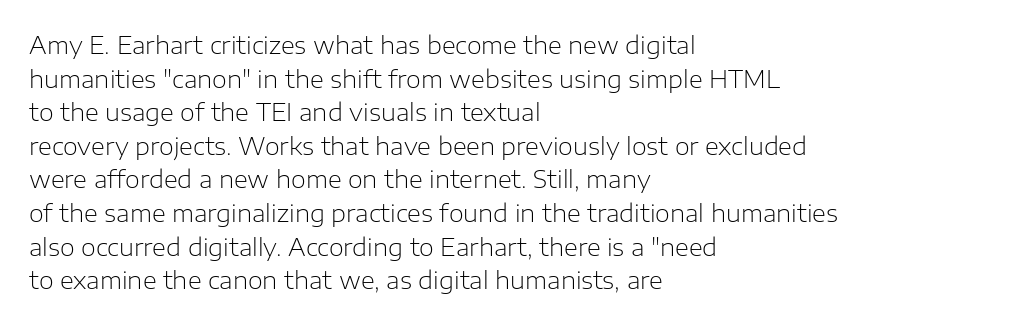
Does the copy run flush right? No — it runs flush left. Does extra space separate the letters? No, they use regular spacing. The letters look calm and open, with moderate or lighter stems. Beneath every word, the page is bare. Normally led — the rows are evenly, conventionally spaced.
